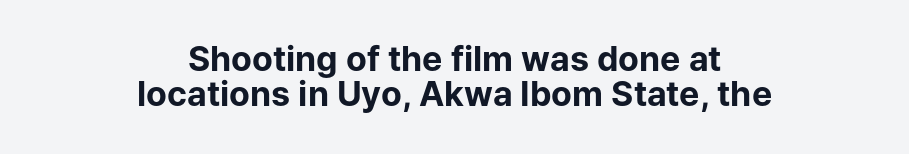
{"serif": "no", "italic": "no", "bold": "yes", "weight": "bold", "width": "normal", "stroke_contrast": "low", "x_height": "medium", "monospaced": "no", "underline": "no", "align": "center", "line_spacing": "tight", "line_spacing_ratio": 1.03, "letter_spacing": "normal", "letter_spacing_em": 0.0, "glyph_px": 34}
